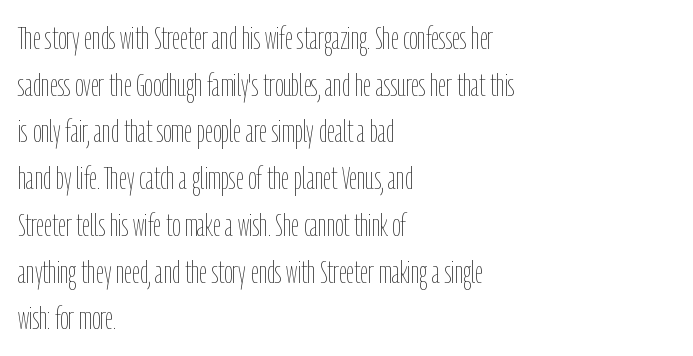
Q: Is the text bold? A: No.
Q: Is the text italic (slanted)? A: No, it is upright.
Q: Is the text underlined? A: No.
Q: How is the paragraph aligned? A: Left-aligned.
Q: Is the spacing between letters normal or unusually wide? A: Normal.
Q: Is the spacing between lines tight, normal or loose? A: Normal.
Q: Width (condensed, normal, or wide)? A: Condensed.
Q: Stroke contrast? A: Low.
Q: x-height? A: Medium.
Q: Monospaced? A: No.
